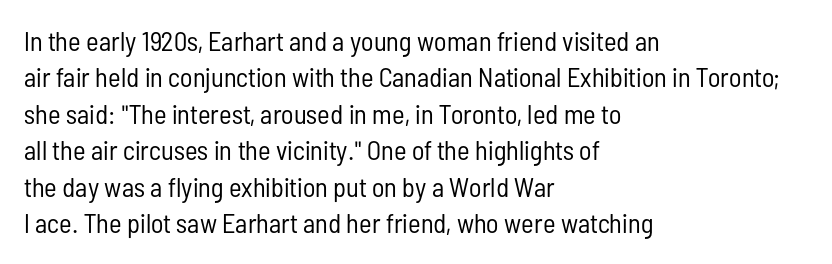
The image shows 27 px text type, upright; set left-aligned, normal line spacing (1.35x), normal letter spacing, not underlined.
